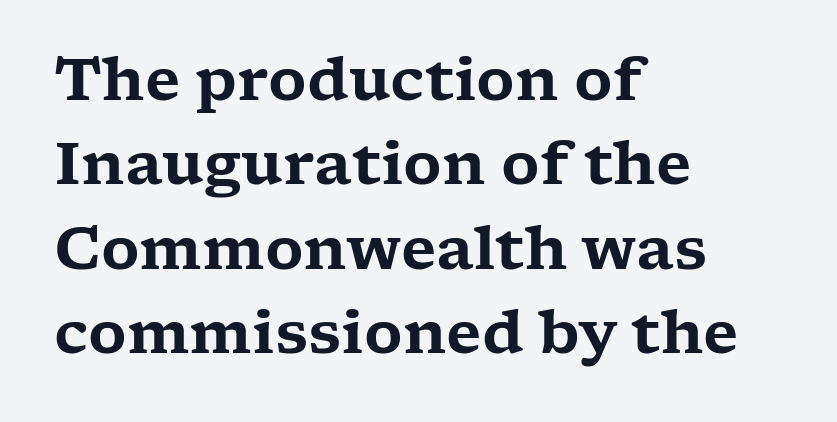
The gaps between neighbouring characters are ordinary and unremarkable. To sum up the face: it has serifs. If you measured baseline to baseline, you'd find a middling distance. The space directly below the letters is spotless. This rendering uses left alignment, leaving the right contour irregular.
